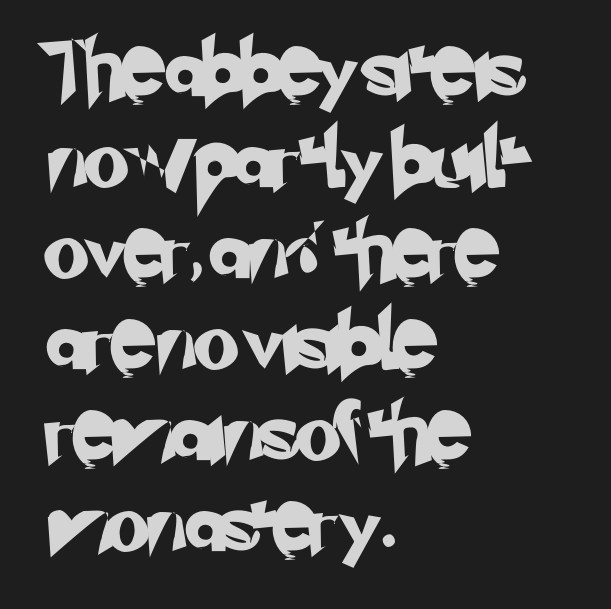
The image shows 58 px sans-serif type; set left-aligned, normal line spacing (1.57x), normal letter spacing, not underlined; low stroke contrast and a small x-height.
